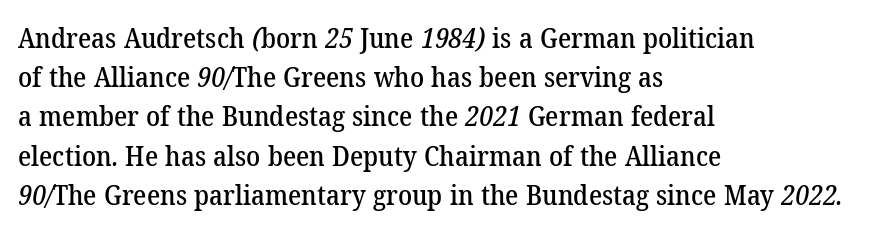
The image shows 28 px serif type; set left-aligned, normal line spacing (1.4x), normal letter spacing, not underlined; low stroke contrast and a medium x-height.
